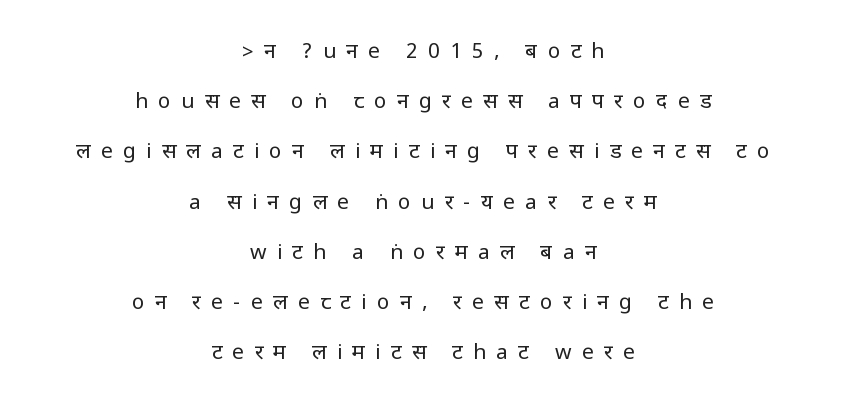
Every row of glyphs is offset so its center matches the block's center. No extra ink here — the face is not bold. Loosely led — the rows are spread out. Type without underlining. Here the glyphs are tracked loosely, breaking word shapes into spaced letters. Rendered with straight, roman letterforms.
